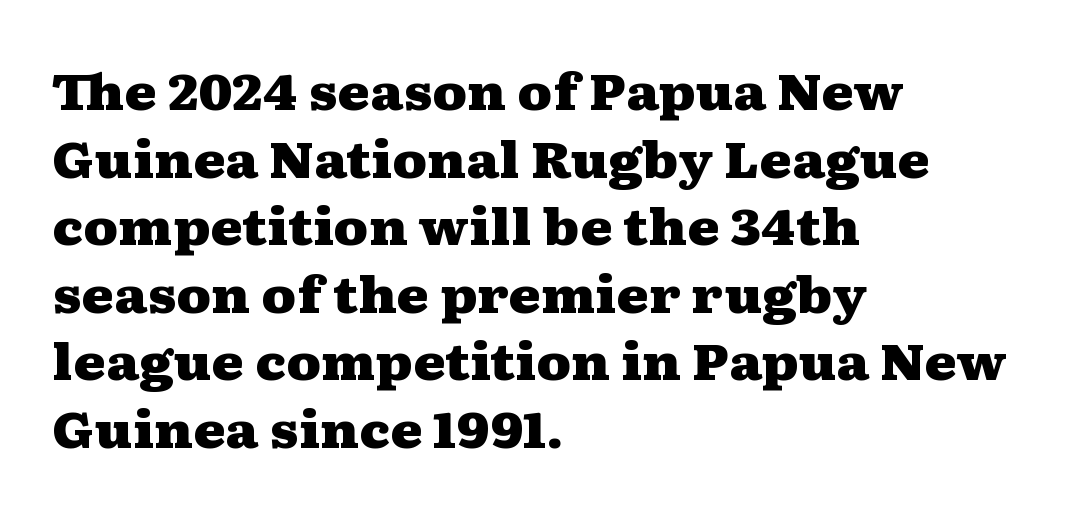
Q: Is the text bold? A: Yes.
Q: Is the text italic (slanted)? A: No, it is upright.
Q: Is the typeface a serif or a sans-serif typeface? A: Serif.
Q: Is the text underlined? A: No.
Q: How is the paragraph aligned? A: Left-aligned.
Q: Is the spacing between letters normal or unusually wide? A: Normal.
Q: Is the spacing between lines tight, normal or loose? A: Normal.
Q: Width (condensed, normal, or wide)? A: Wide.
Q: Stroke contrast? A: Medium.
Q: x-height? A: Medium.
Q: Monospaced? A: No.
